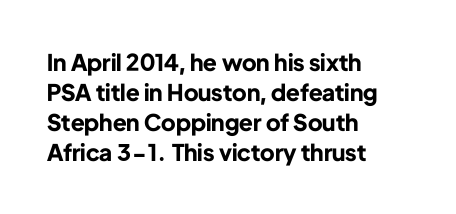
Designer's note — italics off, roman on. Clear beneath every line of the passage. Set as a true bold cut, around the 700 mark. How would I describe the line gaps? Plain and ordinary.
